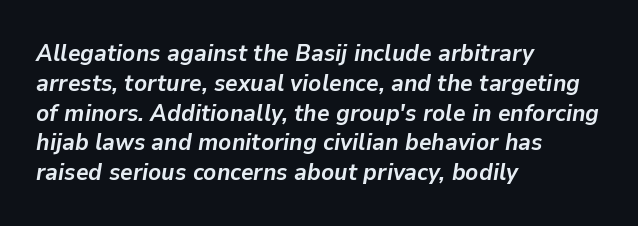
{"italic": "yes", "lean": "right", "slant_degrees": 9, "bold": "yes", "underline": "no", "align": "left", "line_spacing_ratio": 1.24, "letter_spacing": "normal", "letter_spacing_em": 0.0, "glyph_px": 24}
